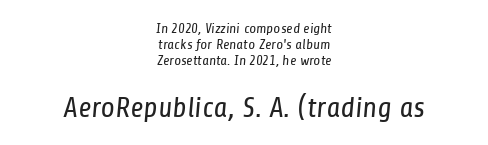
Observe the ordinary spacing: letters are neighbours, not strangers. Caption: multi-line text, centered on the measure. Reading down the column, the eye jumps only a short way to each next line. The baseline area is clear. A light-to-regular cut is what we see here.
